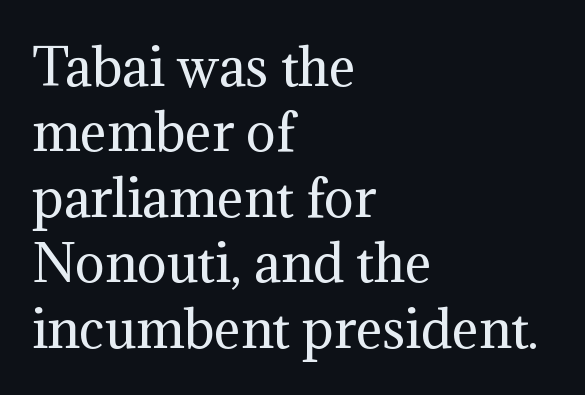
Q: Is the text bold? A: No.
Q: Is the text italic (slanted)? A: No, it is upright.
Q: Is the typeface a serif or a sans-serif typeface? A: Serif.
Q: Is the text underlined? A: No.
Q: How is the paragraph aligned? A: Left-aligned.
Q: Is the spacing between letters normal or unusually wide? A: Normal.
Q: Is the spacing between lines tight, normal or loose? A: Normal.
Q: Width (condensed, normal, or wide)? A: Normal.
Q: Stroke contrast? A: Medium.
Q: x-height? A: Medium.
Q: Monospaced? A: No.
